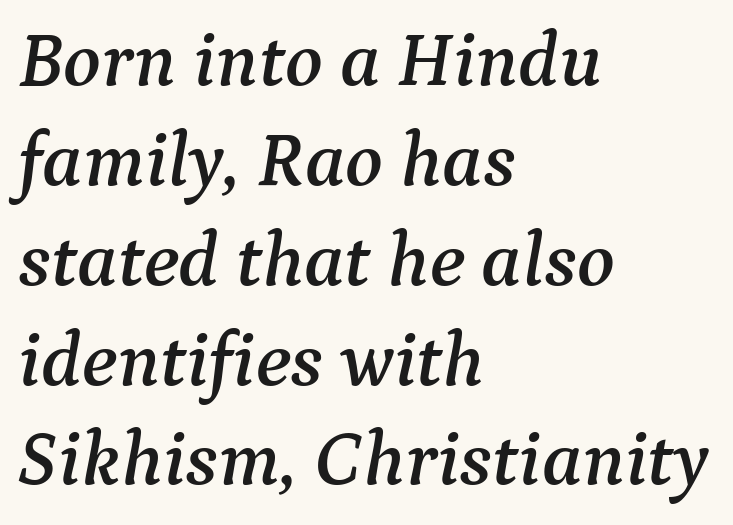
The image shows 78 px serif type, italic (leaning right); set left-aligned, normal line spacing (1.28x), normal letter spacing, not underlined; medium stroke contrast and a medium x-height.
